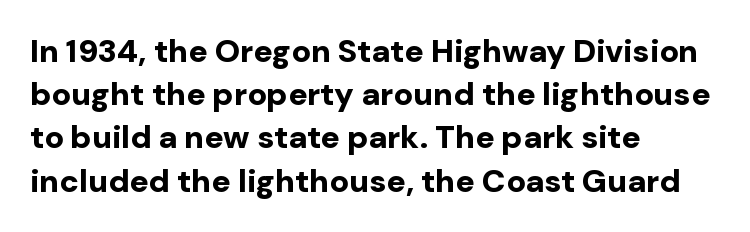
Q: Is the text bold? A: Yes.
Q: Is the text italic (slanted)? A: No, it is upright.
Q: Is the typeface a serif or a sans-serif typeface? A: Sans-serif.
Q: Is the text underlined? A: No.
Q: How is the paragraph aligned? A: Left-aligned.
Q: Is the spacing between letters normal or unusually wide? A: Normal.
Q: Is the spacing between lines tight, normal or loose? A: Normal.
Q: Width (condensed, normal, or wide)? A: Normal.
Q: Stroke contrast? A: Low.
Q: x-height? A: Medium.
Q: Monospaced? A: No.
